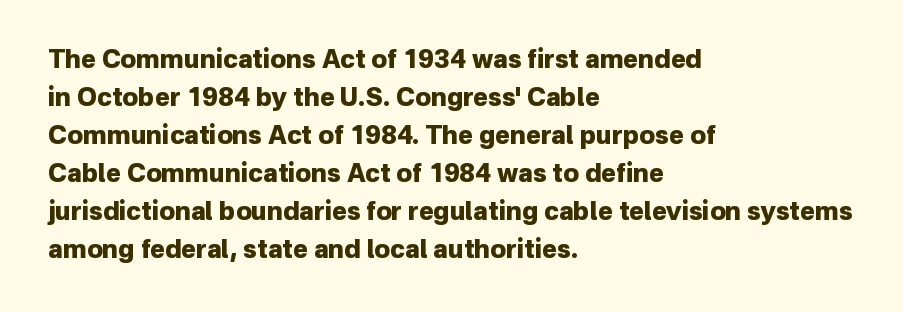
Leftover space on each line is placed entirely after the last word. Normally led — the rows are evenly, conventionally spaced. Type without underlining. Here the glyphs are tracked normally, forming tight word shapes.
